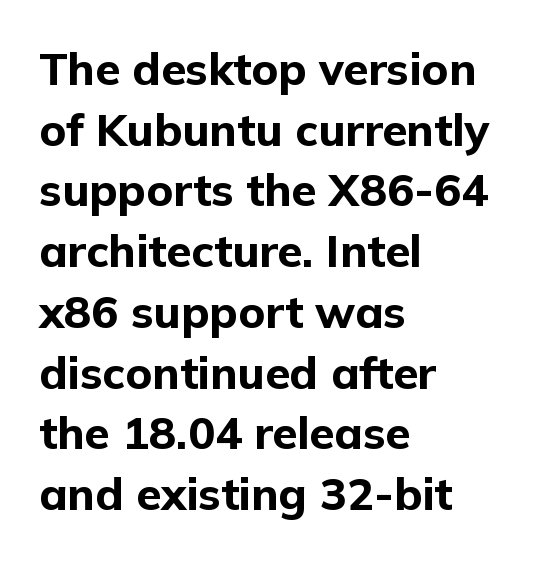
The image shows 45 px bold sans-serif type, upright; set left-aligned, normal line spacing (1.35x), normal letter spacing, not underlined; low stroke contrast and a medium x-height.
